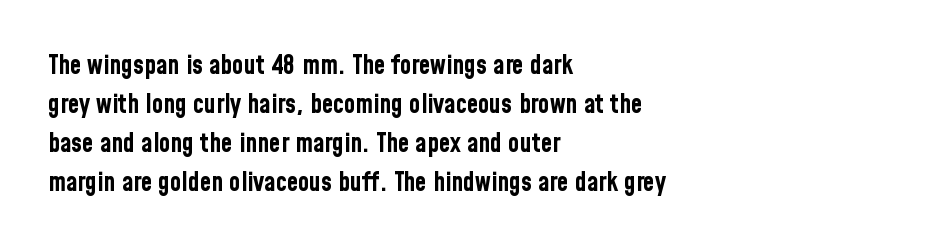
{"italic": "no", "bold": "yes", "underline": "no", "align": "left", "line_spacing": "normal", "line_spacing_ratio": 1.5, "letter_spacing": "normal", "letter_spacing_em": 0.0, "glyph_px": 26}
